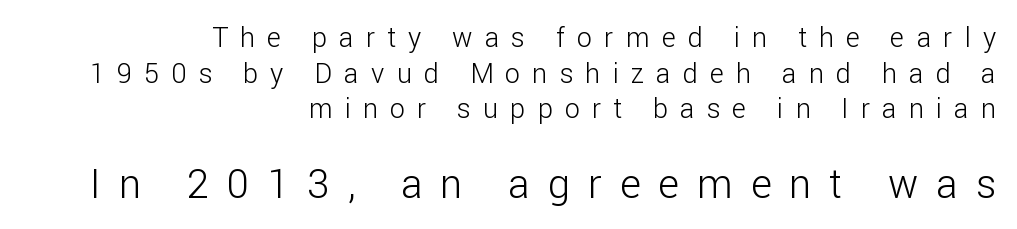
Q: Is the text bold? A: No.
Q: Is the text italic (slanted)? A: No, it is upright.
Q: Is the typeface a serif or a sans-serif typeface? A: Sans-serif.
Q: Is the text underlined? A: No.
Q: How is the paragraph aligned? A: Right-aligned.
Q: Is the spacing between letters normal or unusually wide? A: Unusually wide.
Q: Is the spacing between lines tight, normal or loose? A: Normal.
Q: Which block of text is set in a larger size, the first (top) or the second (bottom)? A: The second (bottom) one.
Q: Width (condensed, normal, or wide)? A: Normal.
Q: Stroke contrast? A: Low.
Q: x-height? A: Medium.
Q: Monospaced? A: No.
